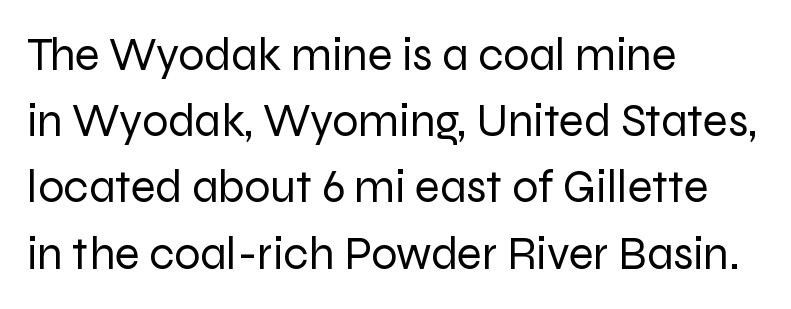
Here the designer chose a conventional face with non-uniform glyph widths. If you drew a ruler down the left edge, every line would touch it. Weight: not bold — regular or lighter. The passage shown stacks its lines at a standard gap.
